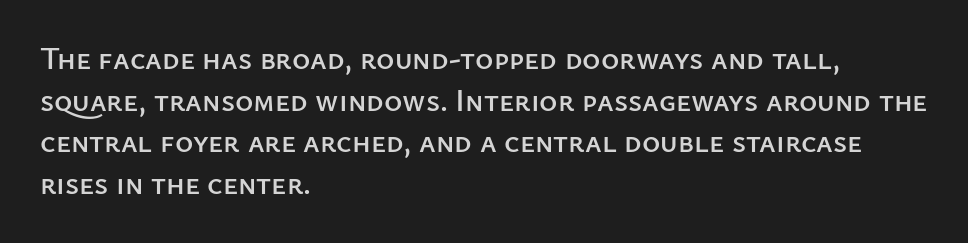
{"serif": "no", "italic": "no", "width": "normal", "stroke_contrast": "low", "x_height": "medium", "monospaced": "no", "underline": "no", "align": "left", "line_spacing": "normal", "line_spacing_ratio": 1.34, "letter_spacing": "normal", "letter_spacing_em": 0.0, "glyph_px": 31}
